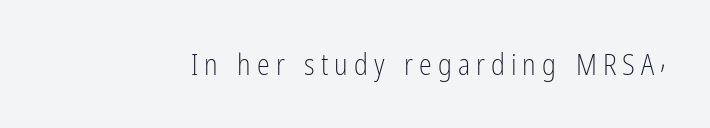
Q: Is the text bold? A: No.
Q: Is the text italic (slanted)? A: No, it is upright.
Q: Is the typeface a serif or a sans-serif typeface? A: Sans-serif.
Q: Is the text underlined? A: No.
Q: Is the spacing between letters normal or unusually wide? A: Unusually wide.
Q: Width (condensed, normal, or wide)? A: Condensed.
Q: Stroke contrast? A: Low.
Q: x-height? A: Medium.
Q: Monospaced? A: No.
